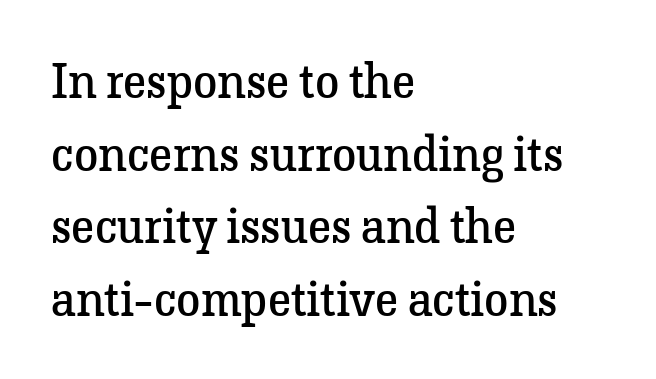
The image shows 49 px regular-weight serif type, upright; set left-aligned, normal line spacing (1.48x), normal letter spacing, not underlined; low stroke contrast and a medium x-height.
